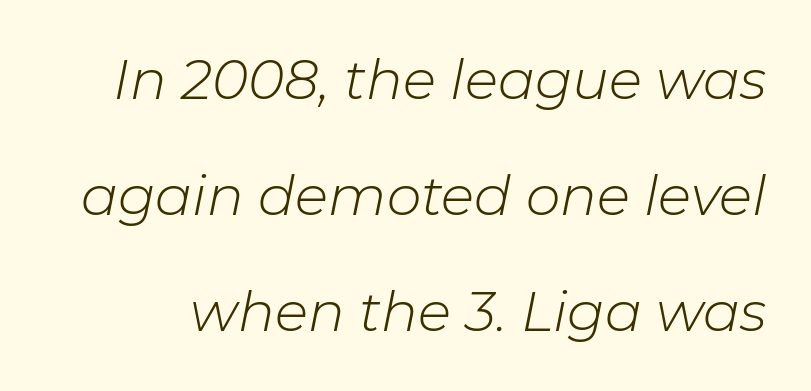
The image shows 55 px light type, italic (leaning right); set loose line spacing (2.11x), normal letter spacing, not underlined; low stroke contrast and a medium x-height.
